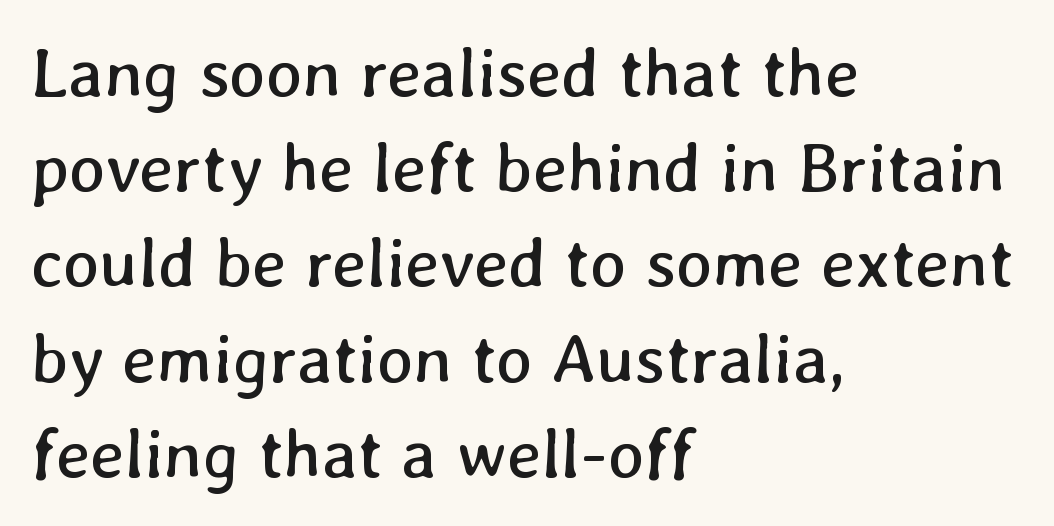
{"bold": "no", "weight": "regular", "width": "normal", "stroke_contrast": "low", "x_height": "medium", "monospaced": "no", "underline": "no", "align": "left", "line_spacing": "normal", "line_spacing_ratio": 1.38, "letter_spacing": "normal", "letter_spacing_em": 0.0, "glyph_px": 69}
